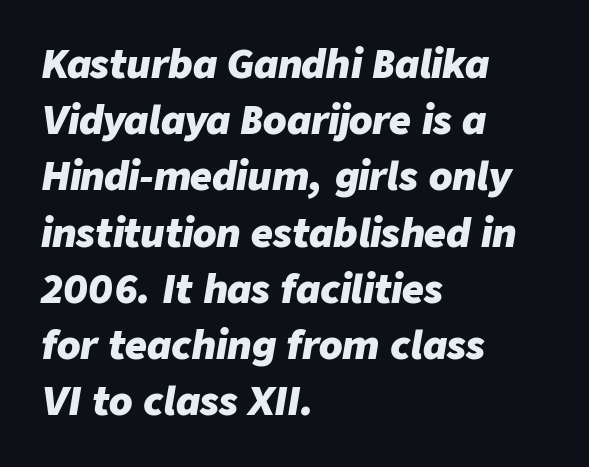
Inter-character spacing is left at the font's built-in metrics. Any mark beneath the type? The region is blank. The typesetter chose a ragged-right arrangement here. The lettering tilts uniformly, giving the passage an italic look. Here the designer chose a conventional face with non-uniform glyph widths. Successive baselines arrive at the customary interval.
